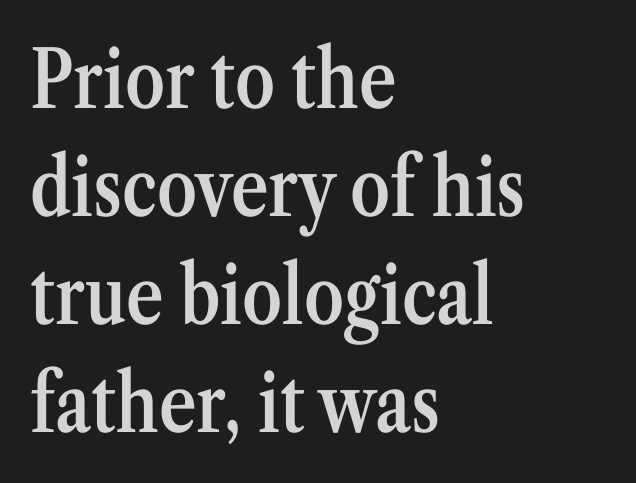
Q: Is the text bold? A: Semi-bold.
Q: Is the text italic (slanted)? A: No, it is upright.
Q: Is the typeface a serif or a sans-serif typeface? A: Serif.
Q: Is the text underlined? A: No.
Q: How is the paragraph aligned? A: Left-aligned.
Q: Is the spacing between letters normal or unusually wide? A: Normal.
Q: Is the spacing between lines tight, normal or loose? A: Normal.
Q: Width (condensed, normal, or wide)? A: Condensed.
Q: Stroke contrast? A: Medium.
Q: x-height? A: Medium.
Q: Monospaced? A: No.
